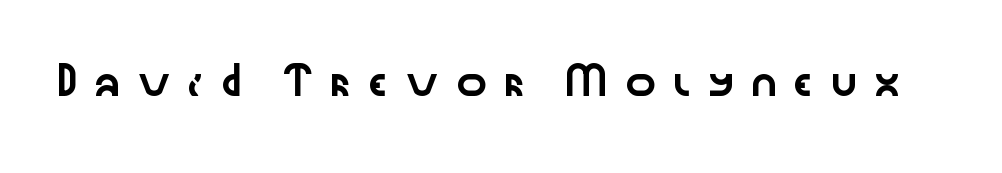
The image shows 26 px text type, upright; set unusually wide letter spacing (+0.49 em), not underlined.
